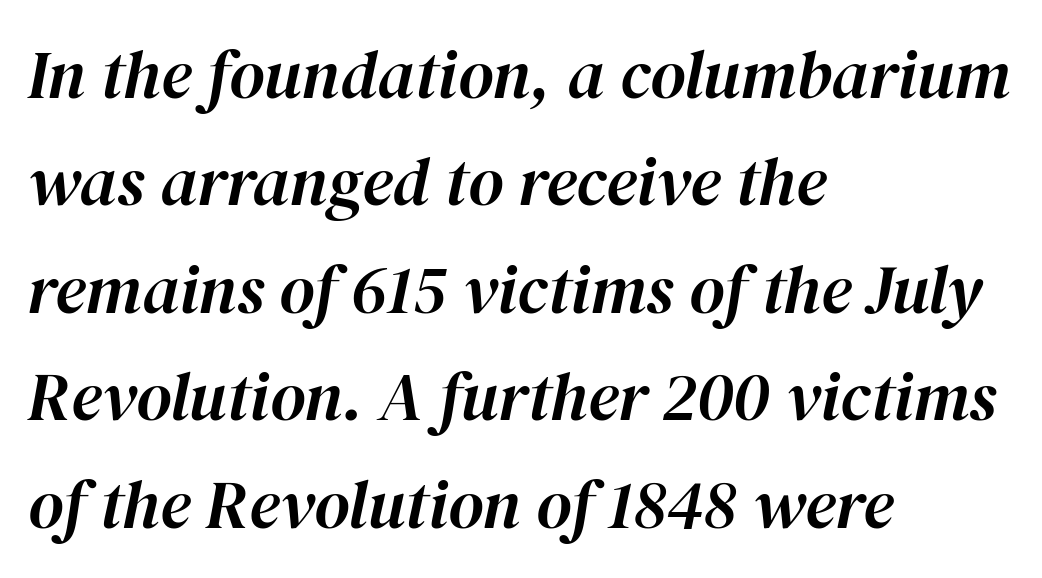
The leading is moderate, giving the passage an even texture. Nothing unusual about the tracking: characters are spaced as the font intends. Anything drawn beneath the words? Only blank space. Do the characters align in a grid? No, the font is proportional.
